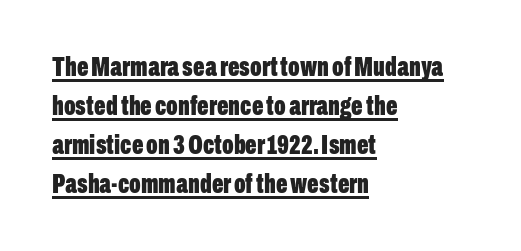
Q: Is the text bold? A: Yes.
Q: Is the text italic (slanted)? A: No, it is upright.
Q: Is the text underlined? A: Yes.
Q: How is the paragraph aligned? A: Left-aligned.
Q: Is the spacing between letters normal or unusually wide? A: Normal.
Q: Is the spacing between lines tight, normal or loose? A: Normal.
